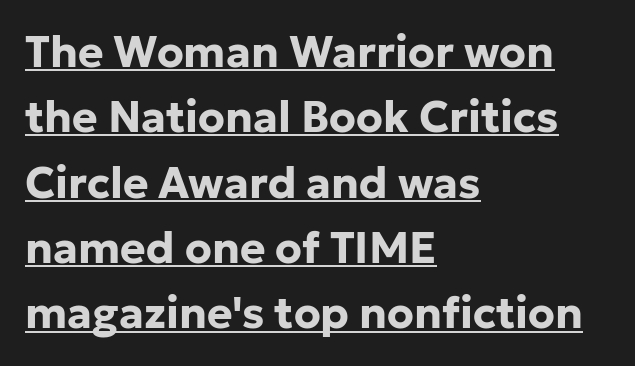
Q: Is the text bold? A: Yes.
Q: Is the text italic (slanted)? A: No, it is upright.
Q: Is the typeface a serif or a sans-serif typeface? A: Sans-serif.
Q: Is the text underlined? A: Yes.
Q: How is the paragraph aligned? A: Left-aligned.
Q: Is the spacing between letters normal or unusually wide? A: Normal.
Q: Is the spacing between lines tight, normal or loose? A: Normal.
Q: Width (condensed, normal, or wide)? A: Normal.
Q: Stroke contrast? A: Low.
Q: x-height? A: Medium.
Q: Monospaced? A: No.
